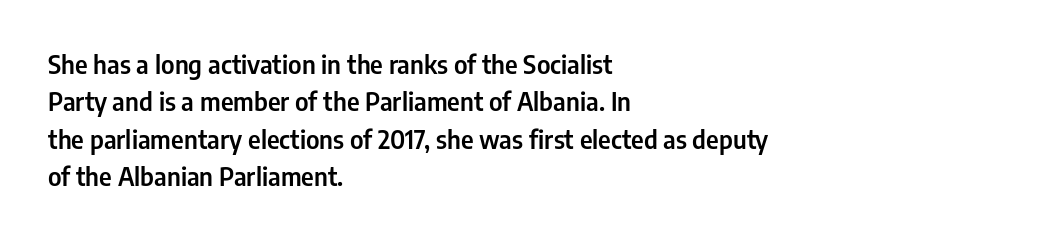
Q: Is the text italic (slanted)? A: No, it is upright.
Q: Is the text underlined? A: No.
Q: How is the paragraph aligned? A: Left-aligned.
Q: Is the spacing between letters normal or unusually wide? A: Normal.
Q: Is the spacing between lines tight, normal or loose? A: Normal.
